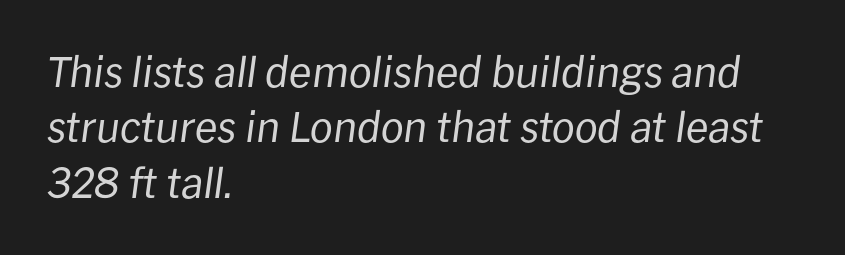
The image shows 41 px regular-weight type, italic (leaning right); set left-aligned, normal line spacing (1.35x), normal letter spacing, not underlined; low stroke contrast and a medium x-height.
